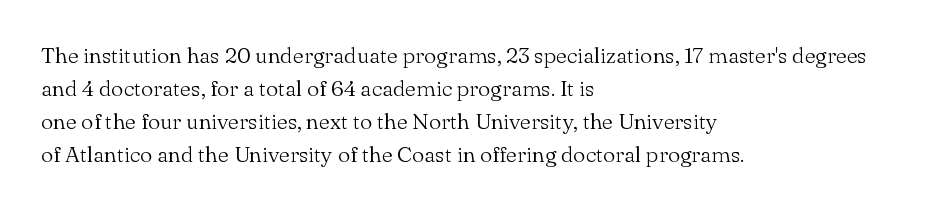
Q: Is the text bold? A: No.
Q: Is the text italic (slanted)? A: No, it is upright.
Q: Is the text underlined? A: No.
Q: How is the paragraph aligned? A: Left-aligned.
Q: Is the spacing between letters normal or unusually wide? A: Normal.
Q: Is the spacing between lines tight, normal or loose? A: Normal.
